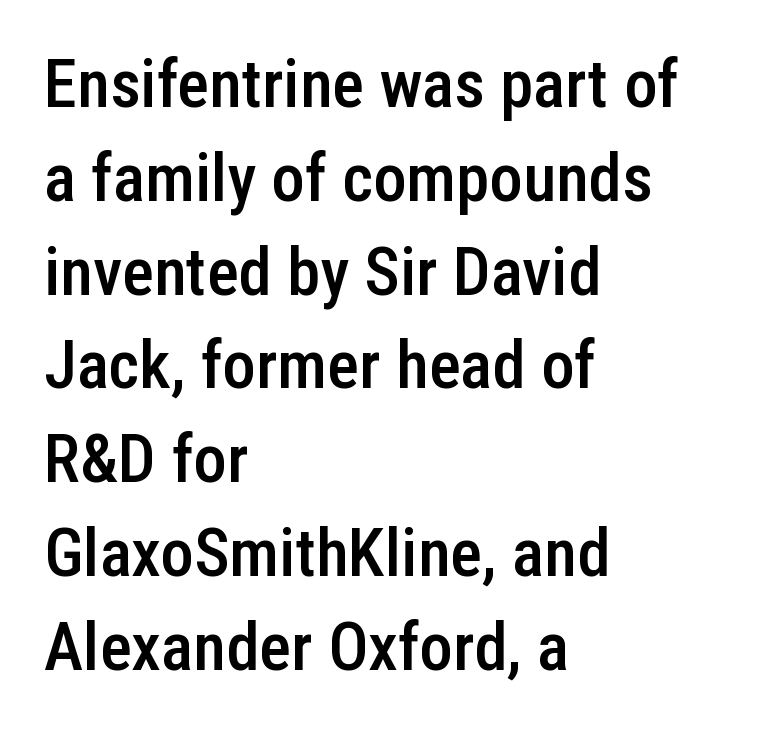
The image shows 67 px semibold, condensed sans-serif type, upright; set left-aligned, normal line spacing (1.4x), normal letter spacing, not underlined; low stroke contrast and a medium x-height.
